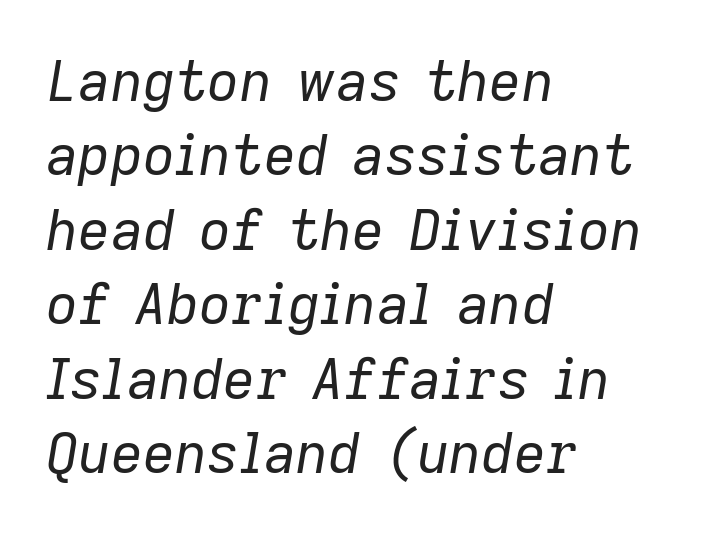
Q: Is the text bold? A: No.
Q: Is the text italic (slanted)? A: Yes, it leans right by about 9 degrees.
Q: Is the text underlined? A: No.
Q: How is the paragraph aligned? A: Left-aligned.
Q: Is the spacing between letters normal or unusually wide? A: Normal.
Q: Is the spacing between lines tight, normal or loose? A: Normal.
Q: Width (condensed, normal, or wide)? A: Normal.
Q: Stroke contrast? A: Low.
Q: x-height? A: Medium.
Q: Monospaced? A: No.
